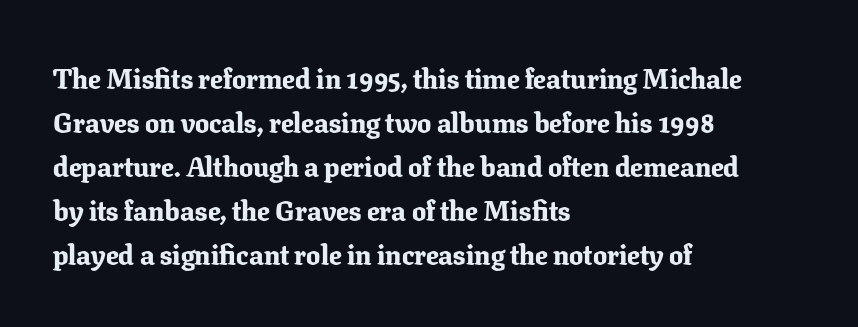
The image shows 28 px bold serif type, upright; set left-aligned, normal line spacing (1.57x), normal letter spacing, not underlined; low stroke contrast and a medium x-height.
